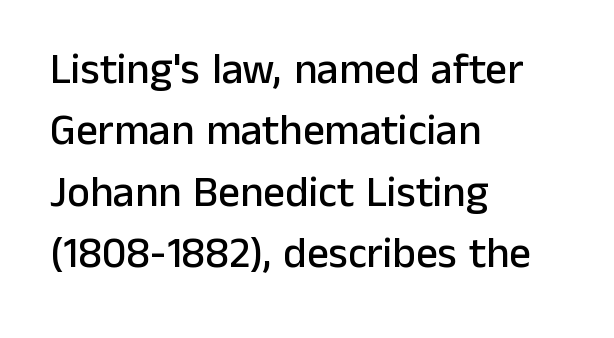
Spacing between characters is what you'd get straight out of the box. Looks like regular typesetting: each glyph gets only the width it needs. Notice how descenders clear the ascenders below comfortably — that's standard leading. Is the block centered? No — it sits flush against the left margin.
